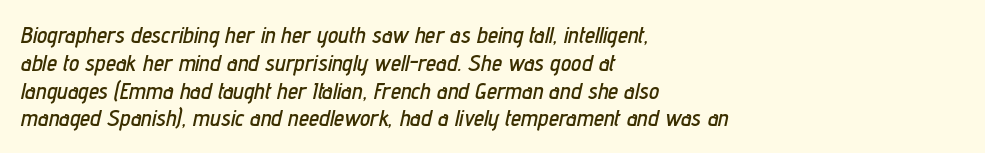
{"italic": "yes", "lean": "right", "slant_degrees": 12, "underline": "no", "align": "left", "line_spacing_ratio": 1.21, "letter_spacing": "normal", "letter_spacing_em": 0.0, "glyph_px": 23}
